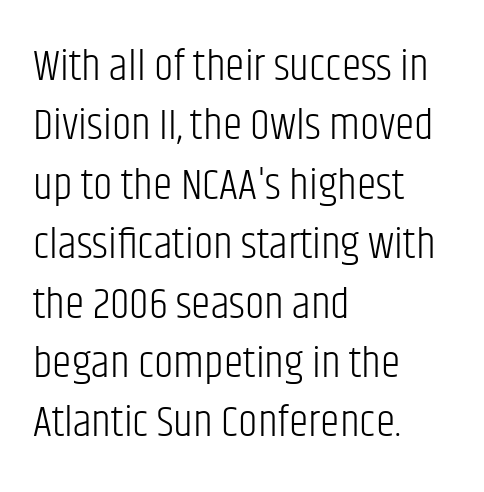
Q: Is the text bold? A: No.
Q: Is the text italic (slanted)? A: No, it is upright.
Q: Is the typeface a serif or a sans-serif typeface? A: Sans-serif.
Q: Is the text underlined? A: No.
Q: How is the paragraph aligned? A: Left-aligned.
Q: Is the spacing between letters normal or unusually wide? A: Normal.
Q: Is the spacing between lines tight, normal or loose? A: Normal.
Q: Width (condensed, normal, or wide)? A: Condensed.
Q: Stroke contrast? A: Low.
Q: x-height? A: Large.
Q: Monospaced? A: No.
